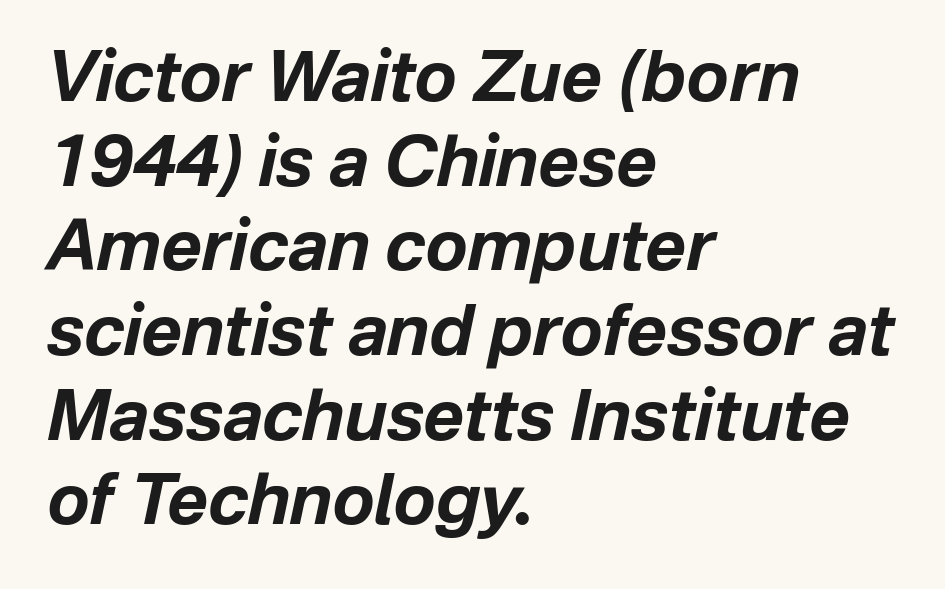
Q: Is the text bold? A: Yes.
Q: Is the text italic (slanted)? A: Yes, it leans right by about 12 degrees.
Q: Is the text underlined? A: No.
Q: How is the paragraph aligned? A: Left-aligned.
Q: Is the spacing between letters normal or unusually wide? A: Normal.
Q: Width (condensed, normal, or wide)? A: Normal.
Q: Stroke contrast? A: Low.
Q: x-height? A: Medium.
Q: Monospaced? A: No.
